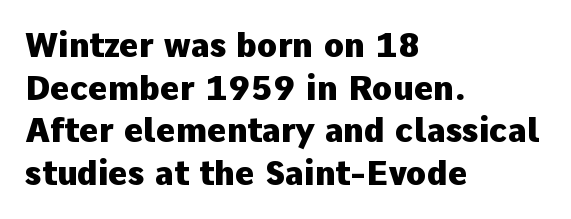
The image shows 33 px heavy sans-serif type, upright; set left-aligned, normal line spacing (1.29x), normal letter spacing, not underlined; low stroke contrast and a medium x-height.
